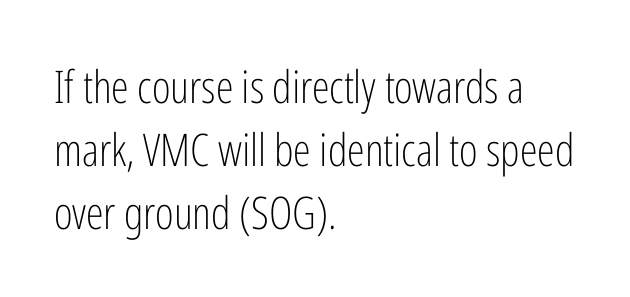
{"serif": "no", "italic": "no", "bold": "no", "weight": "light", "width": "condensed", "stroke_contrast": "low", "x_height": "medium", "monospaced": "no", "underline": "no", "align": "left", "line_spacing": "normal", "line_spacing_ratio": 1.4, "letter_spacing": "normal", "letter_spacing_em": 0.0, "glyph_px": 45}
